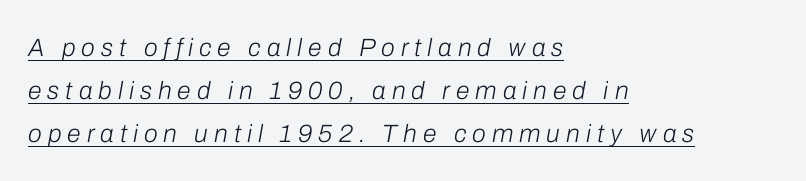
The face used here appears with an underline applied. Looking at the ascenders, they clearly lean. In terms of letterspacing, this is a distinctly airy, spread setting. Stroke thickness stays within the range of a standard reading face or lighter.
